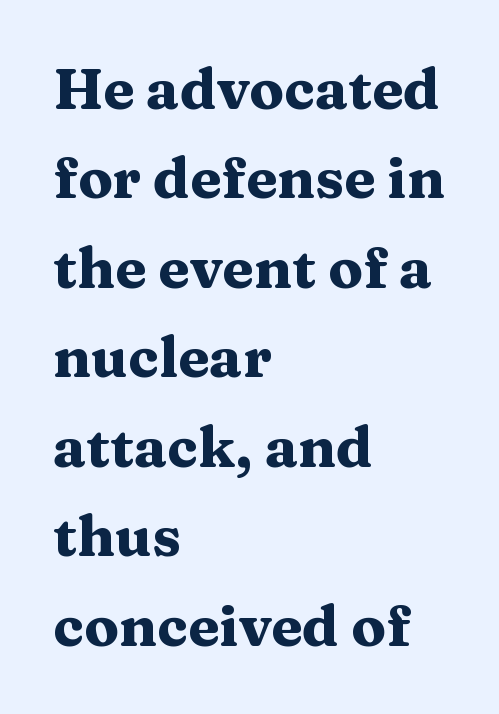
Q: Is the text bold? A: Yes.
Q: Is the text italic (slanted)? A: No, it is upright.
Q: Is the typeface a serif or a sans-serif typeface? A: Serif.
Q: Is the text underlined? A: No.
Q: How is the paragraph aligned? A: Left-aligned.
Q: Is the spacing between letters normal or unusually wide? A: Normal.
Q: Is the spacing between lines tight, normal or loose? A: Normal.
Q: Width (condensed, normal, or wide)? A: Wide.
Q: Stroke contrast? A: Medium.
Q: x-height? A: Medium.
Q: Monospaced? A: No.
